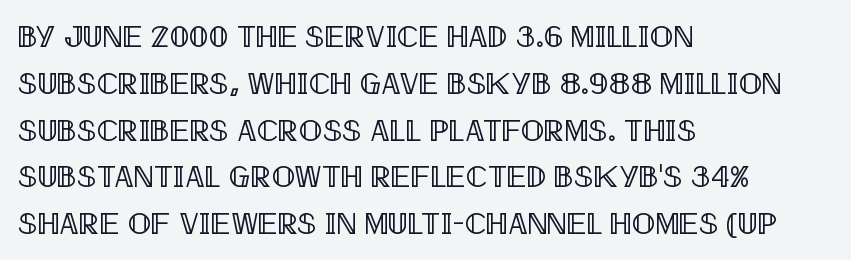
{"italic": "no", "width": "condensed", "x_height": "large", "monospaced": "no", "underline": "no", "align": "left", "line_spacing": "normal", "line_spacing_ratio": 1.51, "letter_spacing": "normal", "letter_spacing_em": 0.0, "glyph_px": 31}
